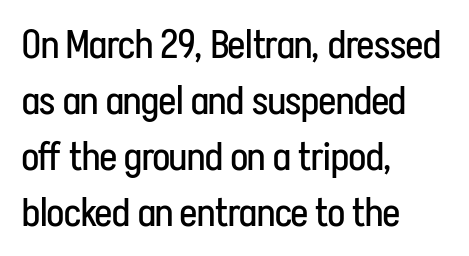
Q: Is the text bold? A: No.
Q: Is the text italic (slanted)? A: No, it is upright.
Q: Is the typeface a serif or a sans-serif typeface? A: Sans-serif.
Q: Is the text underlined? A: No.
Q: How is the paragraph aligned? A: Left-aligned.
Q: Is the spacing between letters normal or unusually wide? A: Normal.
Q: Is the spacing between lines tight, normal or loose? A: Normal.
Q: Width (condensed, normal, or wide)? A: Condensed.
Q: Stroke contrast? A: Low.
Q: x-height? A: Medium.
Q: Monospaced? A: No.
